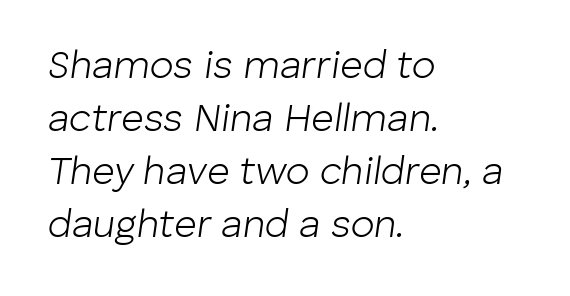
This is oblique type, the kind used for emphasis or titles. Think standard paragraph weight, or any step lighter than that. Summary of vertical rhythm: regular, with standard interline spacing. Spacing verdict: proportional, widths tailored to each character.
